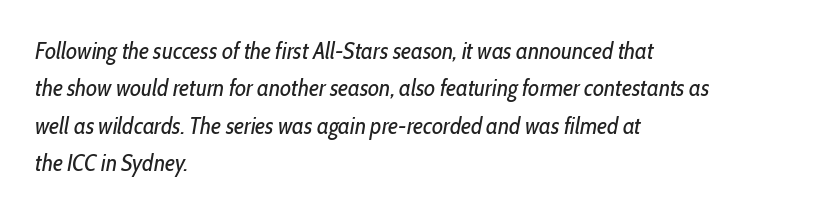
Letters have the restrained weight of plain body copy at most. Regarding leading, the lines here are spaced in the standard way. This rendering features lettering with no underline. Line beginnings align vertically; line endings do not. Honestly, the letter spacing is just normal — you wouldn't notice it.
